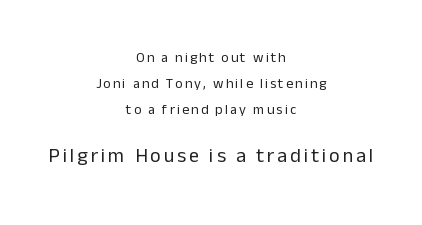
Clear beneath every line of the passage. The typography opts for an upright posture over an oblique one. The paragraph has two soft edges and a firm central axis. This reads as an unemphasized weight, regular at the heaviest. Caption: upper text group reduced, lower text group enlarged.
